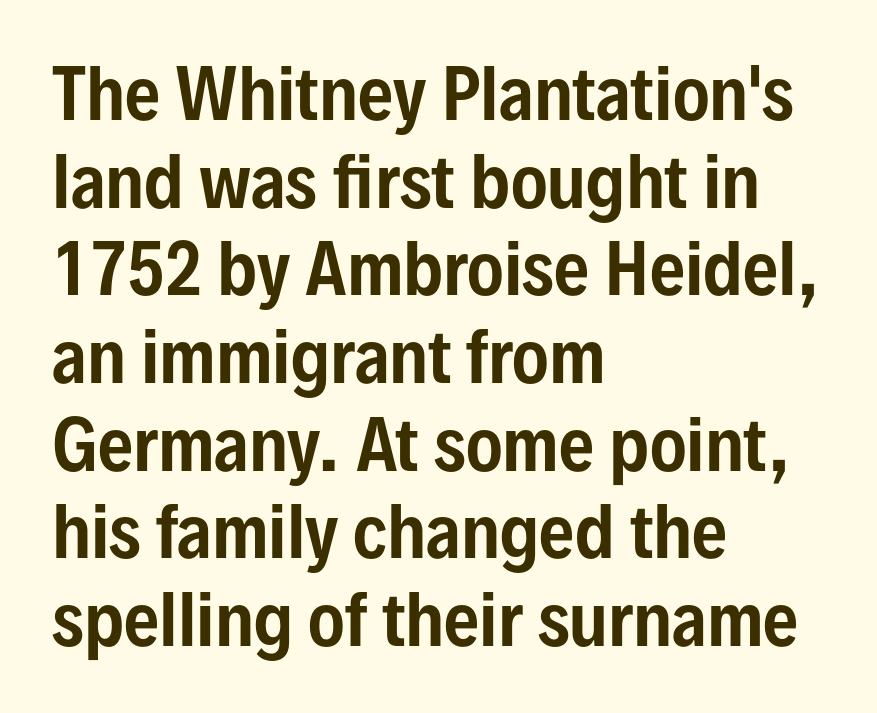
{"serif": "no", "italic": "no", "width": "condensed", "stroke_contrast": "low", "x_height": "medium", "monospaced": "no", "underline": "no", "align": "left", "line_spacing": "normal", "line_spacing_ratio": 1.27, "letter_spacing": "normal", "letter_spacing_em": 0.0, "glyph_px": 69}
